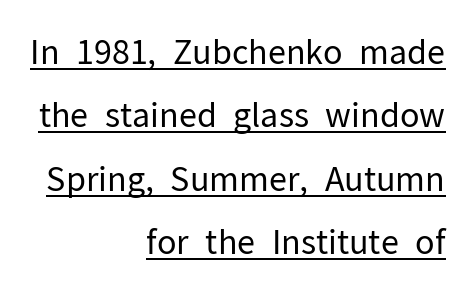
A flush-right, rag-left setting is used for this passage. The face looks like a standard text weight, possibly lighter. You could fit nearly another row in the gap between these rows. Underlined type. The designer went with a sans here, leaving each stem footless. Note the varied advance widths — an 'i' is clearly narrower than an 'm'.
